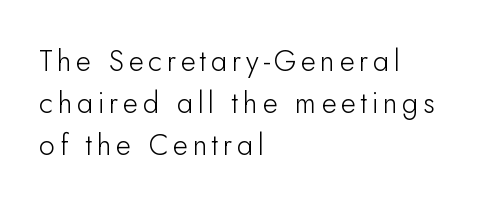
The glyphs in this specimen are sans serif. Each new line begins a customary step beneath the previous one. No word sits above an underline. Style check: upright.
